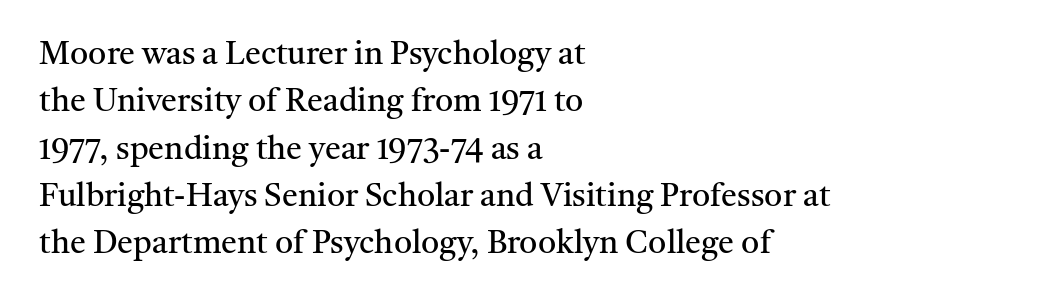
The font sits on the lighter half of the weight spectrum, regular included. Think of a printed novel: that variable character pitch is what you see here. Nothing unusual about the tracking: characters are spaced as the font intends. No italicization has been applied; the sample stays upright. Is the block centered? No — it sits flush against the left margin. Quick note: interline space is typical.
